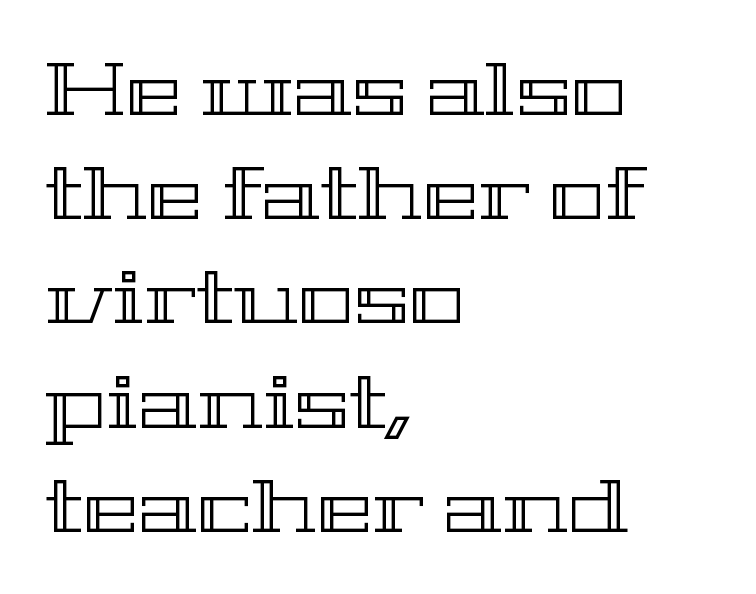
The image shows 75 px wide type, upright; set left-aligned, normal line spacing (1.39x), normal letter spacing, not underlined; a medium x-height.
